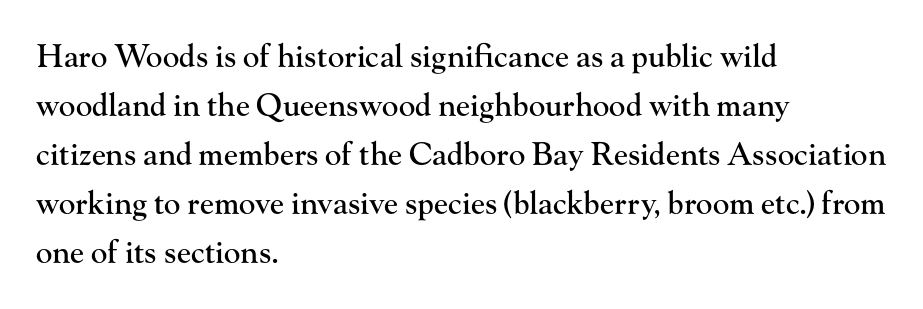
Only glyphs here, with clear space below each row. Look at the bottom of the vertical strokes: they flare into serifs here. The text block is weighted toward the left margin, trailing off unevenly rightward. Horizontal bands of white between lines are of average thickness. Rendered with straight, roman letterforms. These lines are rendered in a variable-pitch font.
